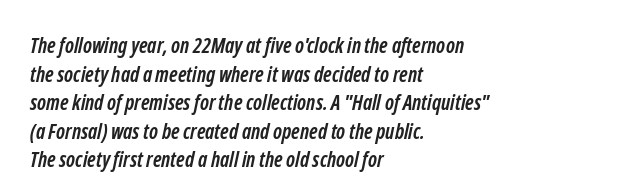
Words float on clear page, feet unadorned. Typesetter's note: full bold, strokes at maximum text heaviness. In terms of letterspacing, this is plain default setting. Every row of glyphs begins at an identical x-position on the left.
